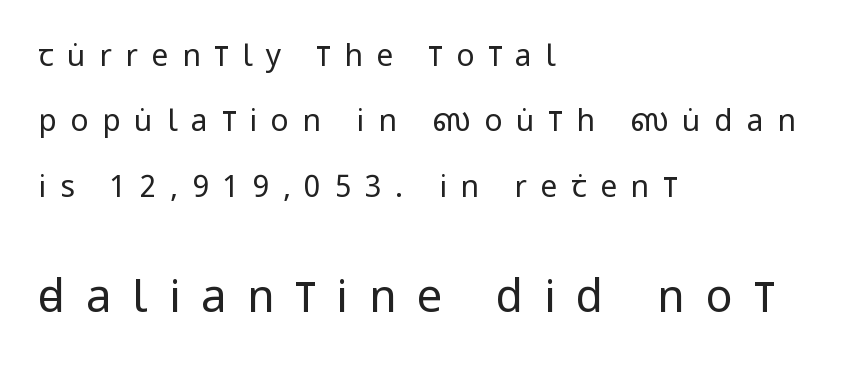
{"serif": "no", "italic": "no", "bold": "no", "weight": "regular", "width": "condensed", "stroke_contrast": "low", "x_height": "large", "monospaced": "no", "underline": "no", "align": "left", "line_spacing": "loose", "line_spacing_ratio": 2.18, "letter_spacing": "wide", "letter_spacing_em": 0.46, "larger_block": "second", "size_ratio": 1.5, "glyph_px": 45}
